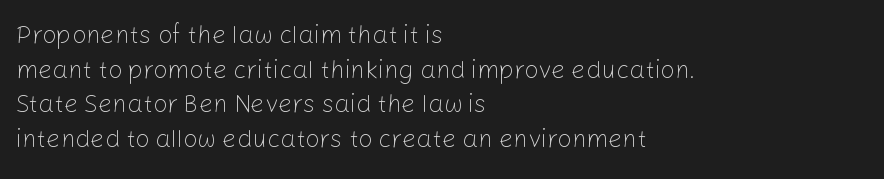
{"italic": "no", "bold": "no", "underline": "no", "align": "left", "line_spacing": "normal", "line_spacing_ratio": 1.39, "letter_spacing": "normal", "letter_spacing_em": 0.0, "glyph_px": 25}
